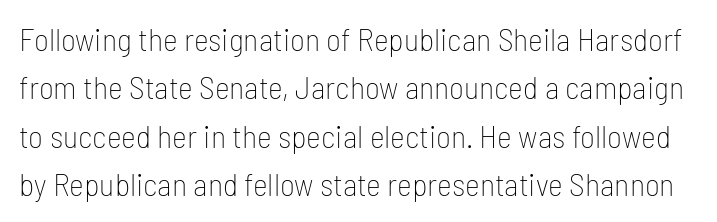
Q: Is the text bold? A: No.
Q: Is the text italic (slanted)? A: No, it is upright.
Q: Is the typeface a serif or a sans-serif typeface? A: Sans-serif.
Q: Is the text underlined? A: No.
Q: Is the spacing between letters normal or unusually wide? A: Normal.
Q: Is the spacing between lines tight, normal or loose? A: Normal.
Q: Width (condensed, normal, or wide)? A: Condensed.
Q: Stroke contrast? A: Low.
Q: x-height? A: Medium.
Q: Monospaced? A: No.
